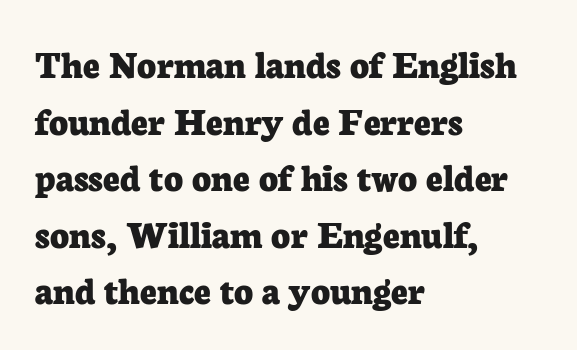
The image shows 41 px bold serif type, upright; set left-aligned, normal line spacing (1.38x), normal letter spacing, not underlined; low stroke contrast and a medium x-height.
